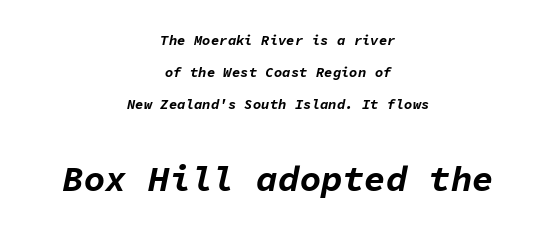
Q: Is the text bold? A: Yes.
Q: Is the text italic (slanted)? A: Yes, it leans right by about 11 degrees.
Q: Is the text underlined? A: No.
Q: How is the paragraph aligned? A: Centered.
Q: Is the spacing between letters normal or unusually wide? A: Normal.
Q: Is the spacing between lines tight, normal or loose? A: Loose.
Q: Which block of text is set in a larger size, the first (top) or the second (bottom)? A: The second (bottom) one.
Q: Width (condensed, normal, or wide)? A: Normal.
Q: Stroke contrast? A: Low.
Q: x-height? A: Medium.
Q: Monospaced? A: Yes.
